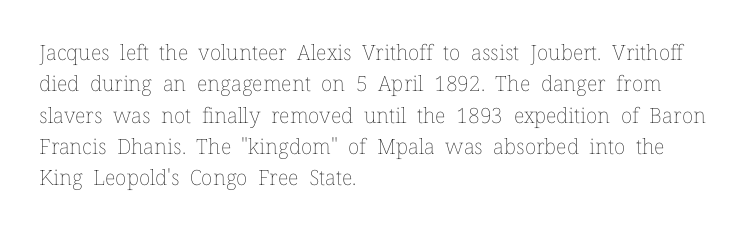
Q: Is the text bold? A: No.
Q: Is the text italic (slanted)? A: No, it is upright.
Q: Is the text underlined? A: No.
Q: How is the paragraph aligned? A: Left-aligned.
Q: Is the spacing between letters normal or unusually wide? A: Normal.
Q: Is the spacing between lines tight, normal or loose? A: Normal.
